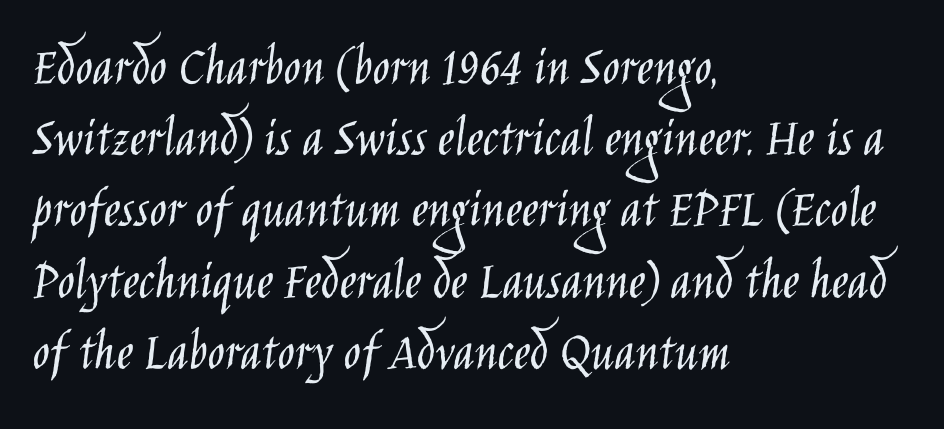
Q: Is the text bold? A: No.
Q: Is the text italic (slanted)? A: Yes.
Q: Is the typeface a serif or a sans-serif typeface? A: Sans-serif.
Q: Is the text underlined? A: No.
Q: How is the paragraph aligned? A: Left-aligned.
Q: Is the spacing between letters normal or unusually wide? A: Normal.
Q: Is the spacing between lines tight, normal or loose? A: Normal.
Q: Width (condensed, normal, or wide)? A: Condensed.
Q: Stroke contrast? A: Low.
Q: x-height? A: Large.
Q: Monospaced? A: No.
